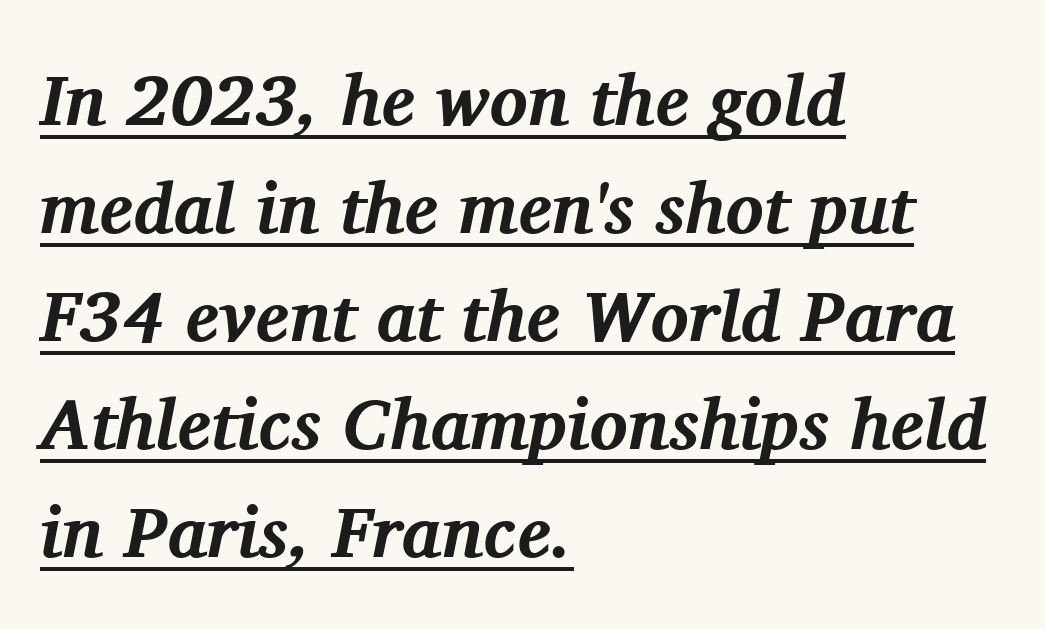
Q: Is the text bold? A: Yes.
Q: Is the text italic (slanted)? A: Yes, it leans right by about 11 degrees.
Q: Is the typeface a serif or a sans-serif typeface? A: Serif.
Q: Is the text underlined? A: Yes.
Q: How is the paragraph aligned? A: Left-aligned.
Q: Is the spacing between letters normal or unusually wide? A: Normal.
Q: Is the spacing between lines tight, normal or loose? A: Normal.
Q: Width (condensed, normal, or wide)? A: Normal.
Q: Stroke contrast? A: Medium.
Q: x-height? A: Medium.
Q: Monospaced? A: No.
